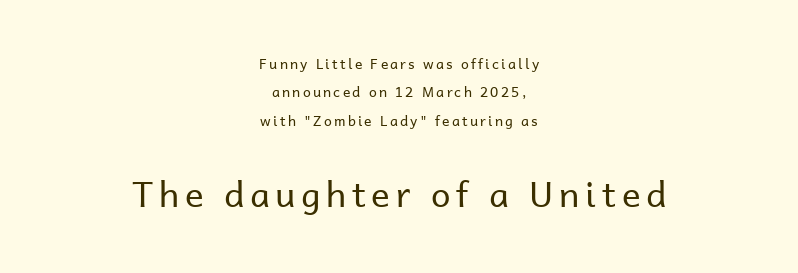
{"serif": "no", "italic": "no", "bold": "no", "weight": "regular", "width": "normal", "stroke_contrast": "low", "x_height": "medium", "monospaced": "no", "underline": "no", "align": "center", "line_spacing": "loose", "line_spacing_ratio": 2.03, "larger_block": "second", "size_ratio": 2.5, "glyph_px": 35}
